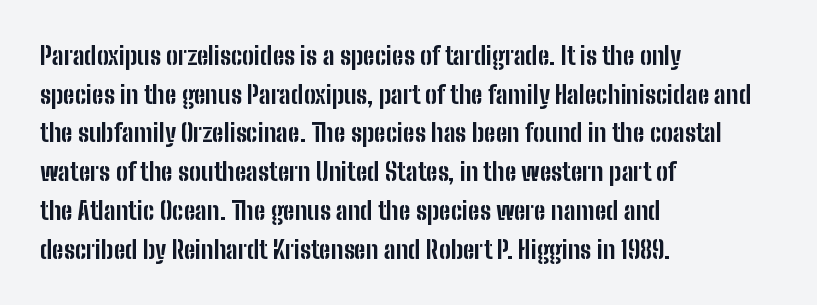
{"italic": "no", "bold": "yes", "underline": "no", "align": "left", "line_spacing": "normal", "line_spacing_ratio": 1.55, "letter_spacing": "normal", "letter_spacing_em": 0.0, "glyph_px": 25}
